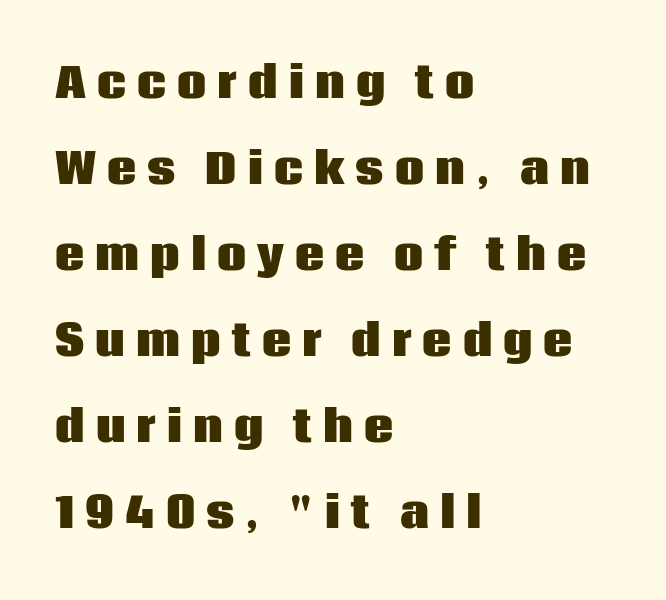
Do the characters align in a grid? No, the font is proportional. Leading: increased. Serifs: no, the terminals of the letterforms are clean. Short note: letters widely spaced. Decoration check: the copy has no underline. The lettering holds an erect, upright posture throughout.
